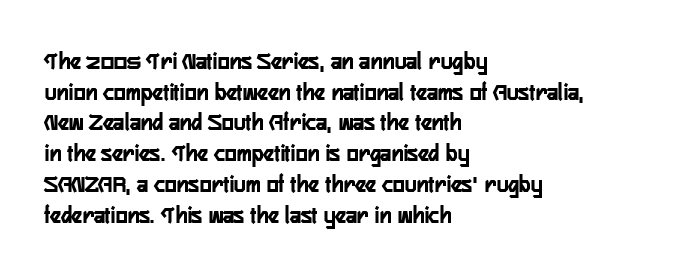
Which margin do the lines hug? The left one — the right edge is uneven. Bare-footed words on every line. Here the glyphs are tracked normally, forming tight word shapes. Does the lettering tilt? It doesn't — this is upright.
